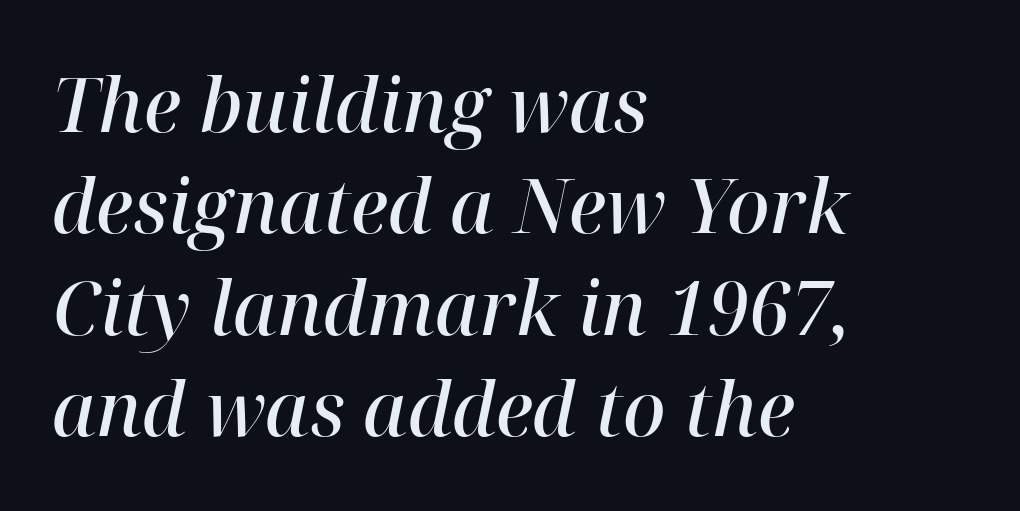
The image shows 74 px semibold serif type, italic (leaning right); set left-aligned, normal line spacing (1.37x), normal letter spacing, not underlined; high stroke contrast and a medium x-height.
